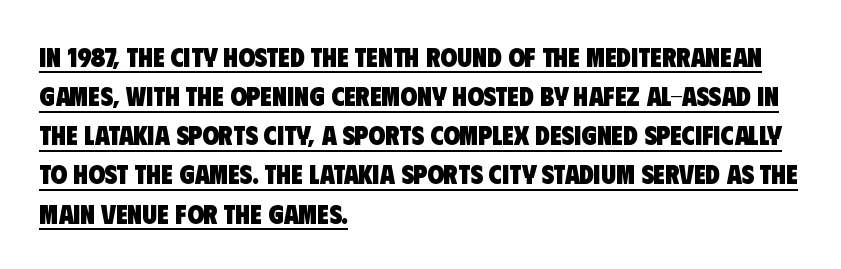
Q: Is the text bold? A: Yes.
Q: Is the text underlined? A: Yes.
Q: How is the paragraph aligned? A: Left-aligned.
Q: Is the spacing between letters normal or unusually wide? A: Normal.
Q: Is the spacing between lines tight, normal or loose? A: Normal.
